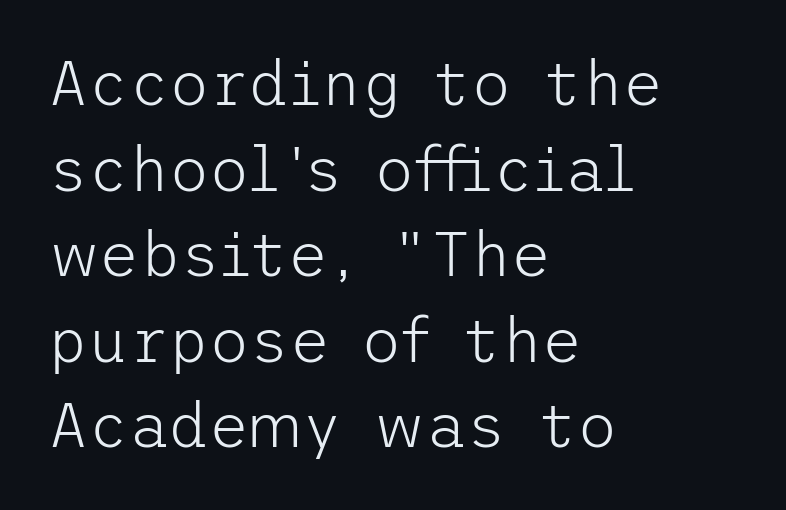
The image shows 62 px light sans-serif type, upright; set left-aligned, normal line spacing (1.38x), normal letter spacing, not underlined; low stroke contrast and a medium x-height.
